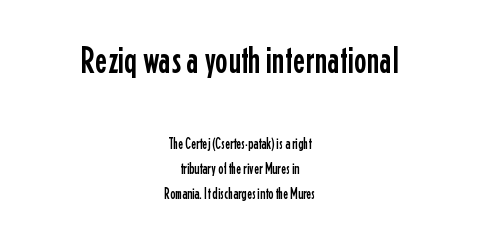
The image shows 38 px condensed sans-serif type, upright; set centered, normal line spacing (1.66x), normal letter spacing, not underlined; the first (top) block is 2.53x larger; low stroke contrast and a medium x-height.
